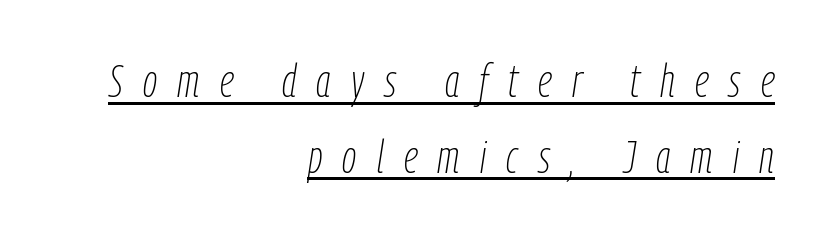
The image shows 45 px thin, condensed type, italic (leaning right); set right-aligned, normal line spacing (1.68x), unusually wide letter spacing (+0.45 em), underlined; low stroke contrast and a medium x-height.
